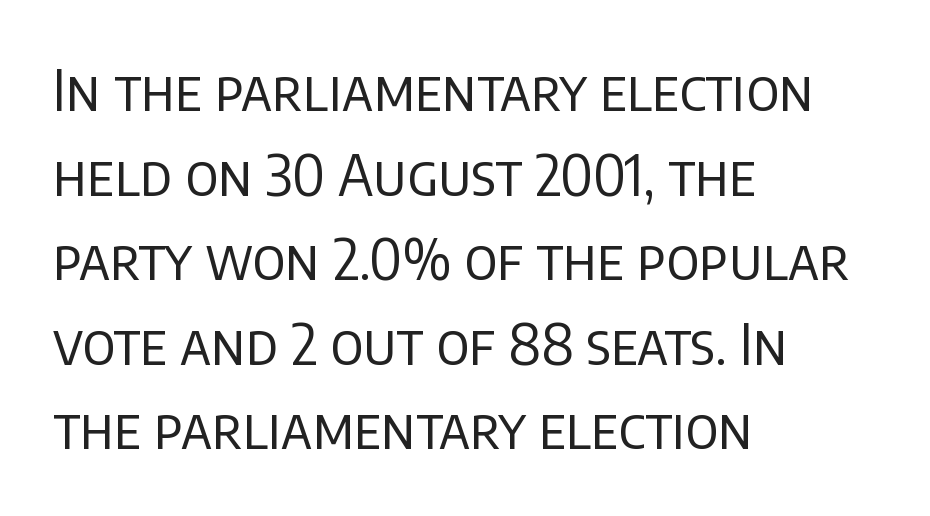
{"serif": "no", "italic": "no", "bold": "no", "weight": "regular", "width": "normal", "stroke_contrast": "low", "x_height": "large", "monospaced": "no", "underline": "no", "align": "left", "line_spacing": "normal", "line_spacing_ratio": 1.51, "letter_spacing": "normal", "letter_spacing_em": 0.0, "glyph_px": 56}
